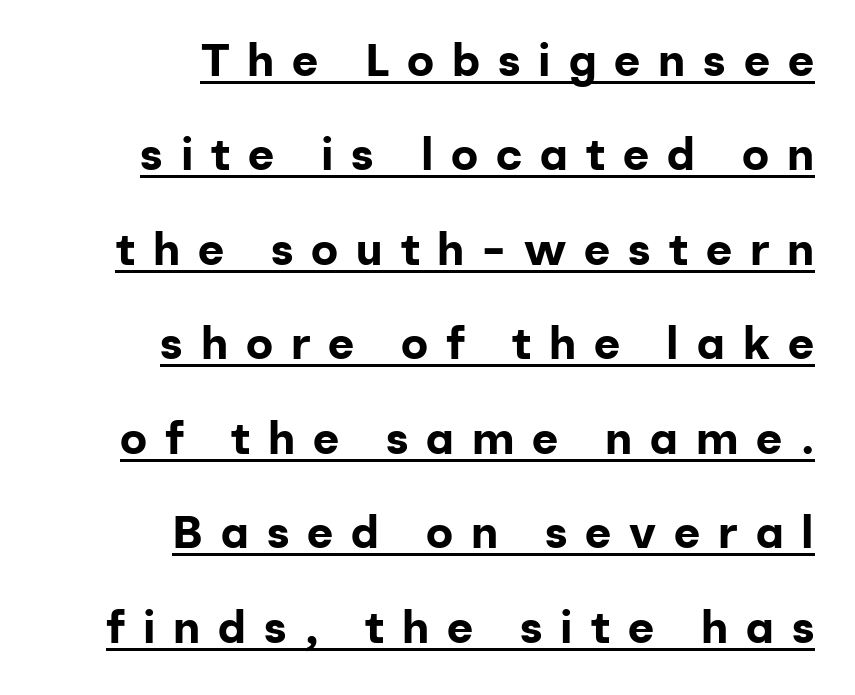
Which margin do the lines hug? The right one — the left edge is uneven. These lines were composed using upright roman letters. The line texture is sparse and dotted thanks to wide tracking. The rendering shows plain stroke endings on the letterforms — a sans-serif design. The strokes are fattened all the way to bold. Do the characters align in a grid? No, the font is proportional.
